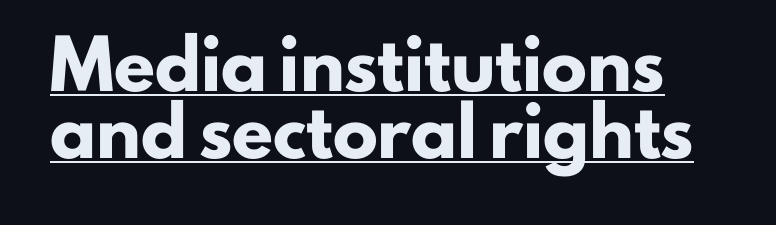
Line spacing here is normal. Proportional: the letters do not fall into vertical columns. In terms of weight, the rendering is a true, heavy bold. Upright lettering throughout.
